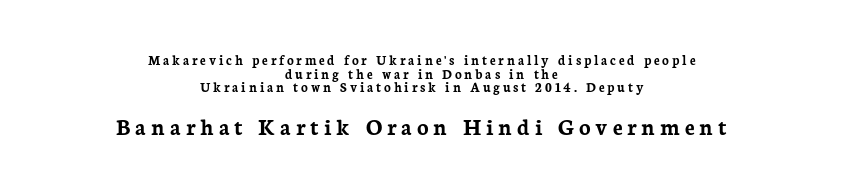
Q: Is the text bold? A: Yes.
Q: Is the text italic (slanted)? A: No, it is upright.
Q: Is the text underlined? A: No.
Q: How is the paragraph aligned? A: Centered.
Q: Is the spacing between letters normal or unusually wide? A: Unusually wide.
Q: Is the spacing between lines tight, normal or loose? A: Tight.
Q: Which block of text is set in a larger size, the first (top) or the second (bottom)? A: The second (bottom) one.
